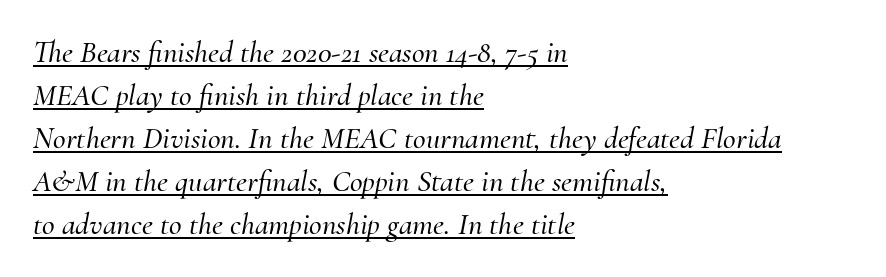
The lettering is marked with a stroke running underneath it. The face used here is proportionally spaced, like ordinary book or web type. Line beginnings align vertically; line endings do not. Compared with ordinary roman type, these characters are visibly tilted. The rows are spaced the way most documents space them. Is the letter spacing exaggerated? No — it looks like the ordinary default.
